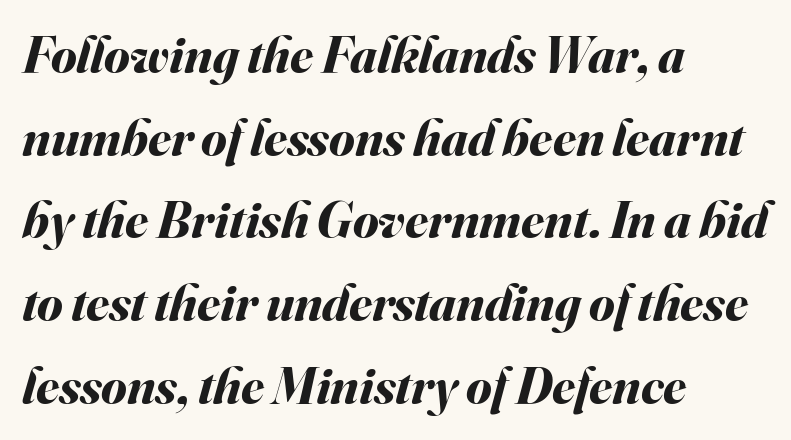
{"italic": "yes", "lean": "right", "slant_degrees": 16, "bold": "yes", "weight": "bold", "width": "normal", "stroke_contrast": "medium", "x_height": "small", "monospaced": "no", "underline": "no", "align": "left", "line_spacing": "normal", "line_spacing_ratio": 1.59, "letter_spacing": "normal", "letter_spacing_em": 0.0, "glyph_px": 52}
